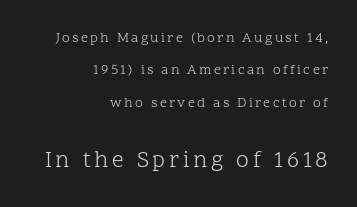
{"italic": "no", "bold": "no", "underline": "no", "align": "right", "line_spacing": "loose", "line_spacing_ratio": 2.32, "larger_block": "second", "size_ratio": 1.64, "glyph_px": 23}
